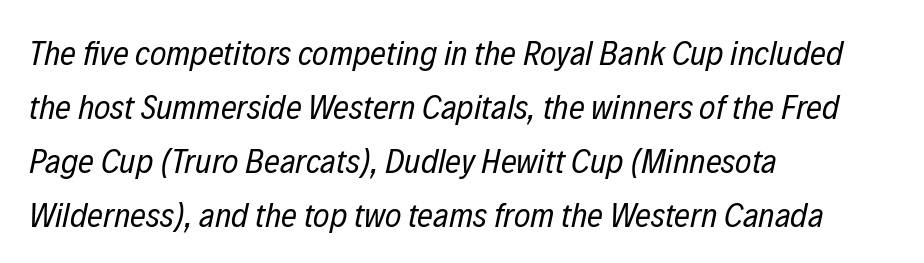
Where is the straight margin? On the left. Stroke thickness stays within the range of a standard reading face or lighter. Underline: absent. Does extra space separate the letters? No, they use regular spacing. You could not count columns in this text — the font is proportionally spaced.
